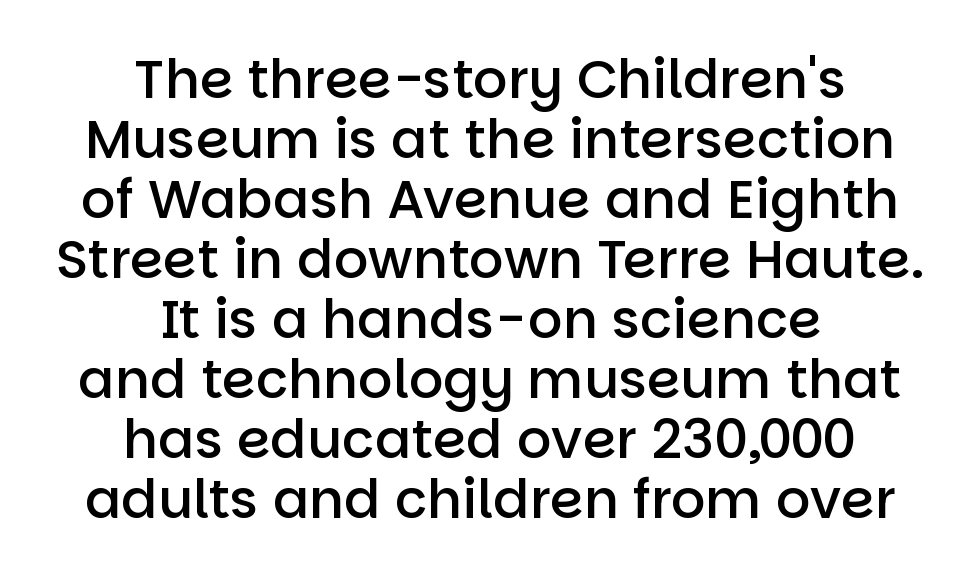
{"serif": "no", "italic": "no", "bold": "semi", "weight": "semibold", "width": "normal", "stroke_contrast": "low", "x_height": "large", "monospaced": "no", "underline": "no", "align": "center", "line_spacing": "tight", "line_spacing_ratio": 1.11, "letter_spacing": "normal", "letter_spacing_em": 0.0, "glyph_px": 54}
